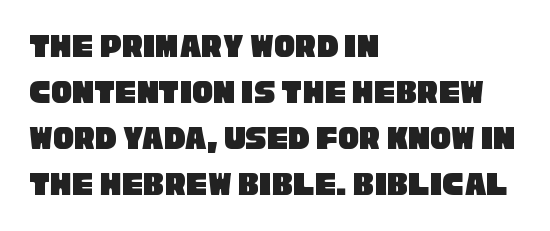
{"serif": "no", "width": "condensed", "stroke_contrast": "low", "x_height": "large", "monospaced": "no", "underline": "no", "align": "left", "line_spacing": "normal", "line_spacing_ratio": 1.31, "letter_spacing": "normal", "letter_spacing_em": 0.0, "glyph_px": 35}
